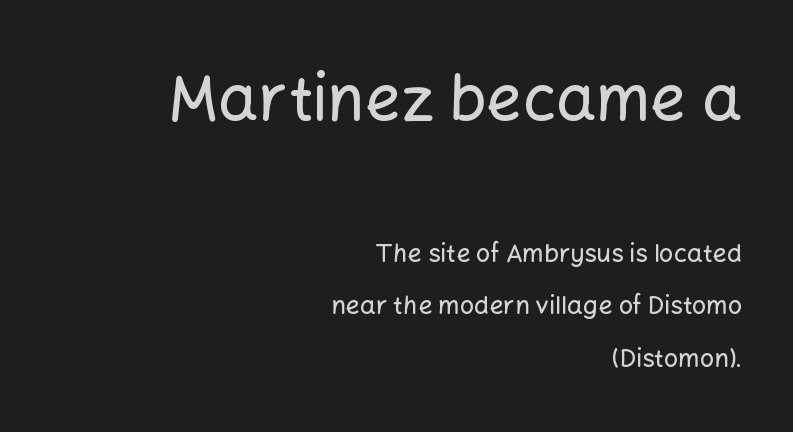
The image shows 63 px sans-serif type, upright; set right-aligned, loose line spacing (2.1x), normal letter spacing, not underlined; the first (top) block is 2.52x larger; low stroke contrast and a medium x-height.
